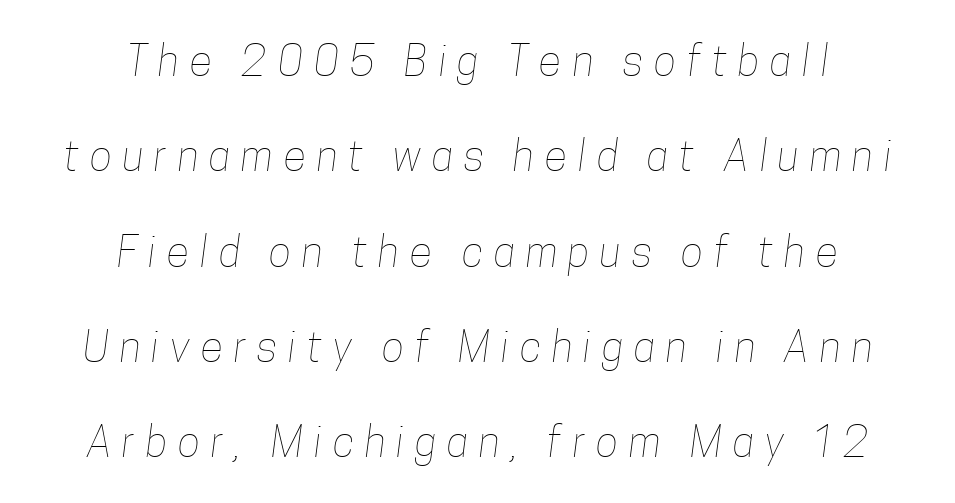
{"bold": "no", "weight": "thin", "width": "condensed", "stroke_contrast": "low", "x_height": "medium", "monospaced": "no", "underline": "no", "align": "center", "line_spacing": "loose", "line_spacing_ratio": 2.27, "letter_spacing": "wide", "letter_spacing_em": 0.26, "glyph_px": 42}
